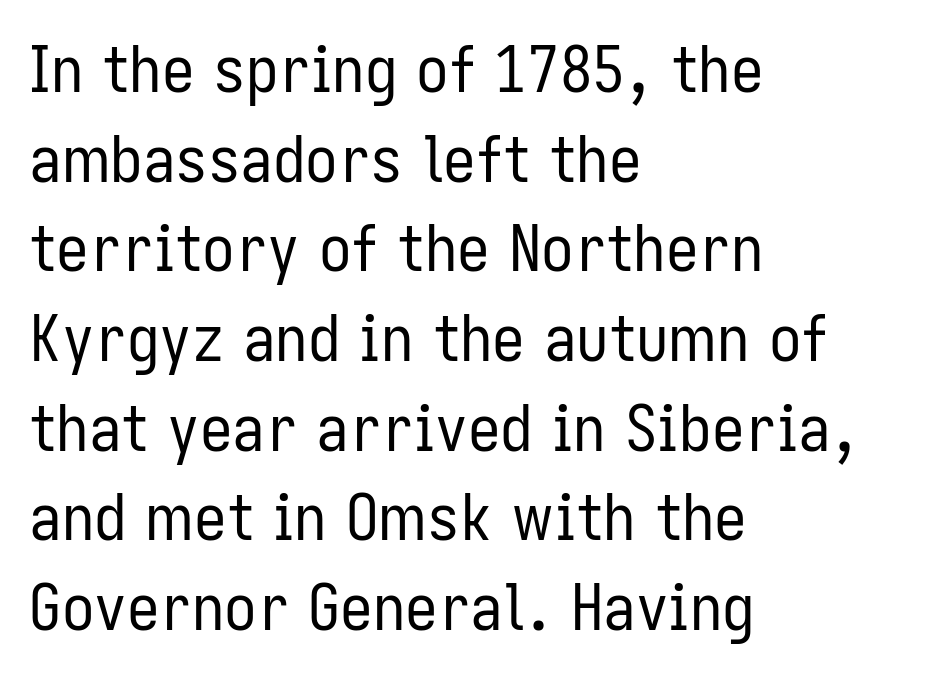
The image shows 65 px regular-weight, condensed sans-serif type, upright; set left-aligned, normal line spacing (1.38x), normal letter spacing, not underlined; low stroke contrast and a medium x-height.
